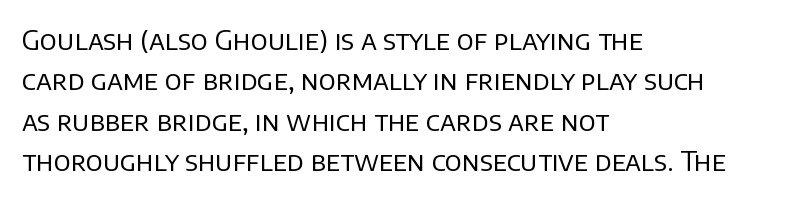
The image shows 27 px text type, upright; set left-aligned, normal line spacing (1.5x), normal letter spacing, not underlined.
